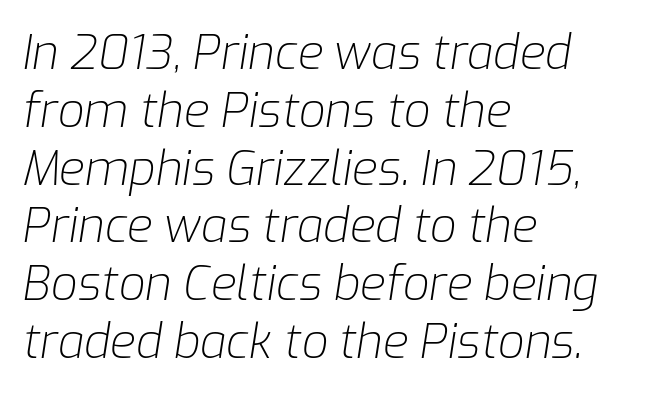
The image shows 47 px light type, italic (leaning right); set left-aligned, line spacing 1.23x, normal letter spacing, not underlined; low stroke contrast and a medium x-height.
